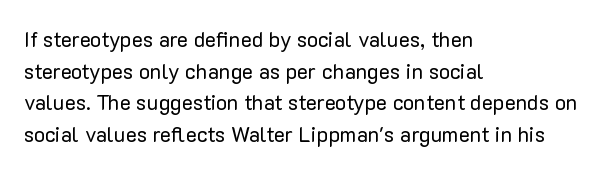
The image shows 21 px text type, upright; set left-aligned, normal line spacing (1.51x), normal letter spacing, not underlined.
